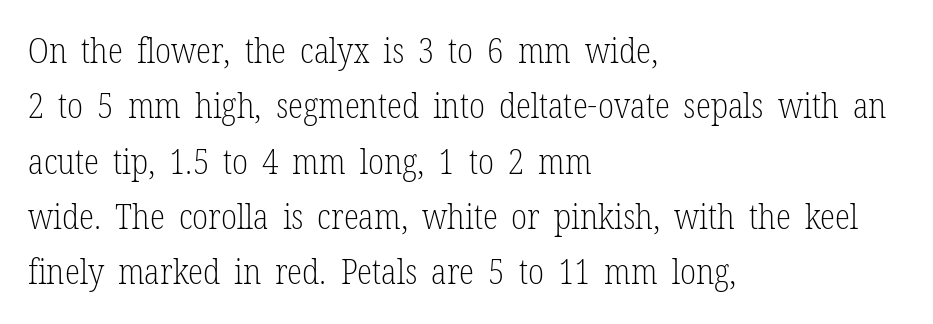
{"serif": "yes", "italic": "no", "bold": "no", "weight": "light", "width": "condensed", "stroke_contrast": "low", "x_height": "medium", "monospaced": "no", "underline": "no", "align": "left", "line_spacing": "normal", "line_spacing_ratio": 1.58, "letter_spacing": "normal", "letter_spacing_em": 0.0, "glyph_px": 35}
